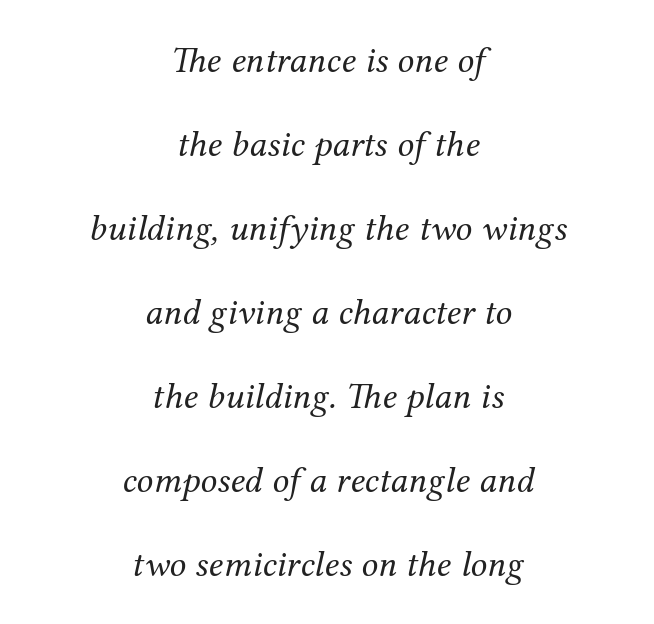
Here the designer chose a conventional face with non-uniform glyph widths. The font family rendered here belongs to the serif group. The strokes carry an ordinary text weight at most. The letters are slanted; this is an italic face. The designer dialed line spacing up above the default. The face used here is rendered with its standard letterfit.
